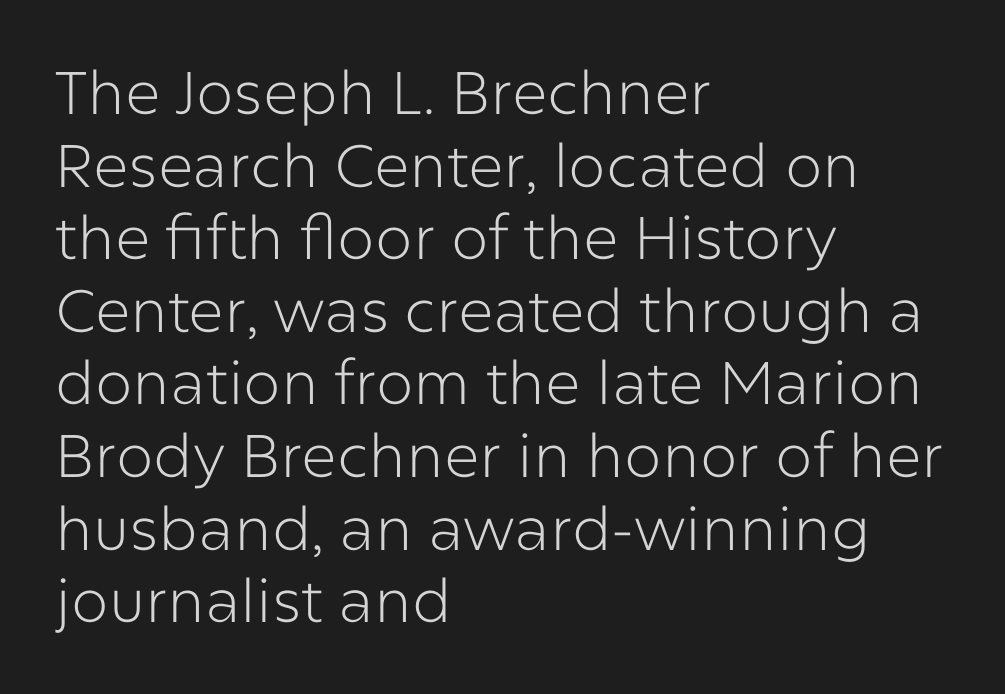
Q: Is the text bold? A: No.
Q: Is the text italic (slanted)? A: No, it is upright.
Q: Is the typeface a serif or a sans-serif typeface? A: Sans-serif.
Q: Is the text underlined? A: No.
Q: How is the paragraph aligned? A: Left-aligned.
Q: Is the spacing between letters normal or unusually wide? A: Normal.
Q: Width (condensed, normal, or wide)? A: Normal.
Q: Stroke contrast? A: Low.
Q: x-height? A: Medium.
Q: Monospaced? A: No.
